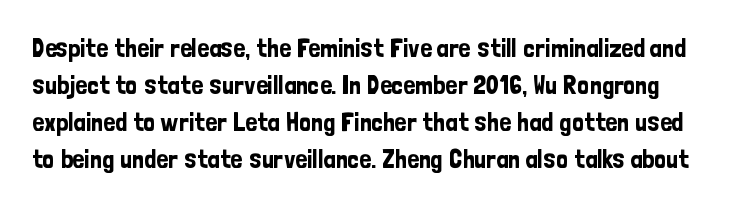
The letters sit at their default tracking, neither squeezed nor spread. The specimen omits any rule beneath the text block's lines. The designer left line spacing at the default. Notice how the stems are strictly vertical — no italics here.
